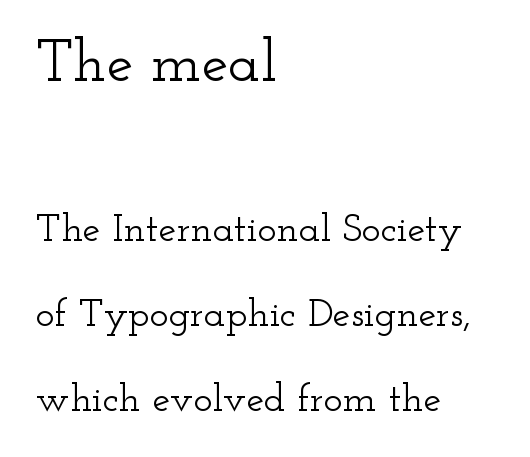
Q: Is the text italic (slanted)? A: No, it is upright.
Q: Is the typeface a serif or a sans-serif typeface? A: Serif.
Q: Is the text underlined? A: No.
Q: How is the paragraph aligned? A: Left-aligned.
Q: Is the spacing between letters normal or unusually wide? A: Normal.
Q: Is the spacing between lines tight, normal or loose? A: Loose.
Q: Which block of text is set in a larger size, the first (top) or the second (bottom)? A: The first (top) one.
Q: Width (condensed, normal, or wide)? A: Wide.
Q: Stroke contrast? A: Low.
Q: x-height? A: Small.
Q: Monospaced? A: No.
